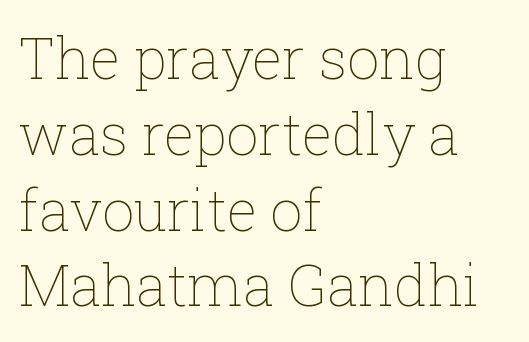
The image shows 57 px thin type, upright; set left-aligned, normal line spacing (1.33x), normal letter spacing, not underlined; low stroke contrast and a medium x-height.
